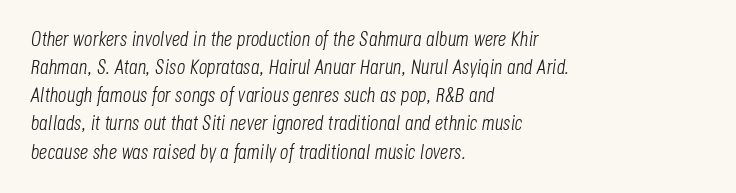
{"italic": "yes", "lean": "right", "slant_degrees": 8, "bold": "no", "underline": "no", "align": "left", "line_spacing": "normal", "line_spacing_ratio": 1.34, "letter_spacing": "normal", "letter_spacing_em": 0.0, "glyph_px": 21}
